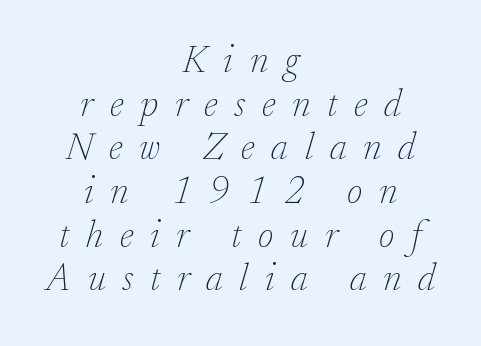
The designer dialed line spacing down below the default. Note: serifs present on the glyphs. Short and long lines alike share a common midpoint. Observe the wide spacing: letters keep a clear distance from each other. Character widths vary here, with narrow letters taking less room than wide ones.
